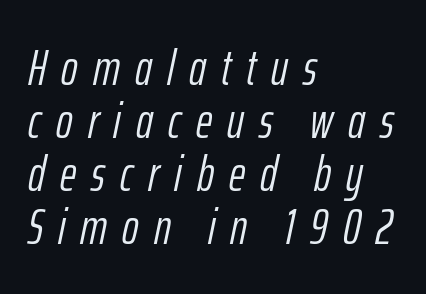
Q: Is the text bold? A: No.
Q: Is the text italic (slanted)? A: Yes, it leans right by about 12 degrees.
Q: Is the text underlined? A: No.
Q: How is the paragraph aligned? A: Left-aligned.
Q: Is the spacing between letters normal or unusually wide? A: Unusually wide.
Q: Is the spacing between lines tight, normal or loose? A: Tight.
Q: Width (condensed, normal, or wide)? A: Condensed.
Q: Stroke contrast? A: Low.
Q: x-height? A: Medium.
Q: Monospaced? A: No.
